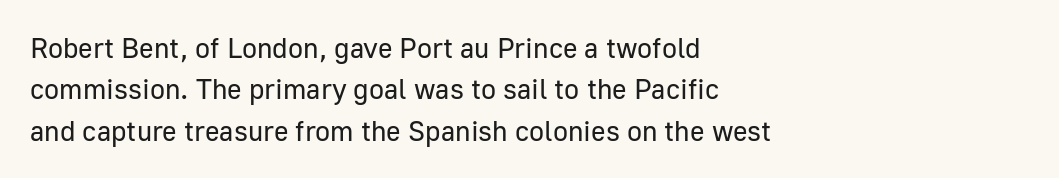
{"serif": "no", "italic": "no", "bold": "no", "weight": "regular", "width": "normal", "stroke_contrast": "low", "x_height": "medium", "monospaced": "no", "underline": "no", "align": "left", "line_spacing": "normal", "line_spacing_ratio": 1.48, "letter_spacing": "normal", "letter_spacing_em": 0.0, "glyph_px": 28}
